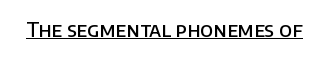
{"italic": "no", "bold": "semi", "underline": "yes", "letter_spacing": "normal", "letter_spacing_em": 0.0, "glyph_px": 20}
